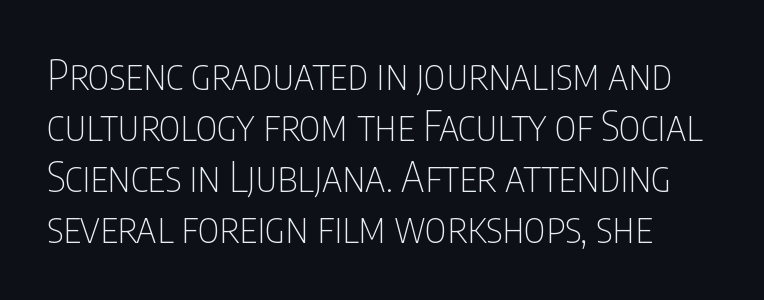
Vertical stems look standard width or narrower in stroke. Posture: vertical. Descender tails drop into unmarked territory. Serif or sans? Sans — the stroke terminals are bare. How are the letters spaced? Ordinarily, with no added tracking.
